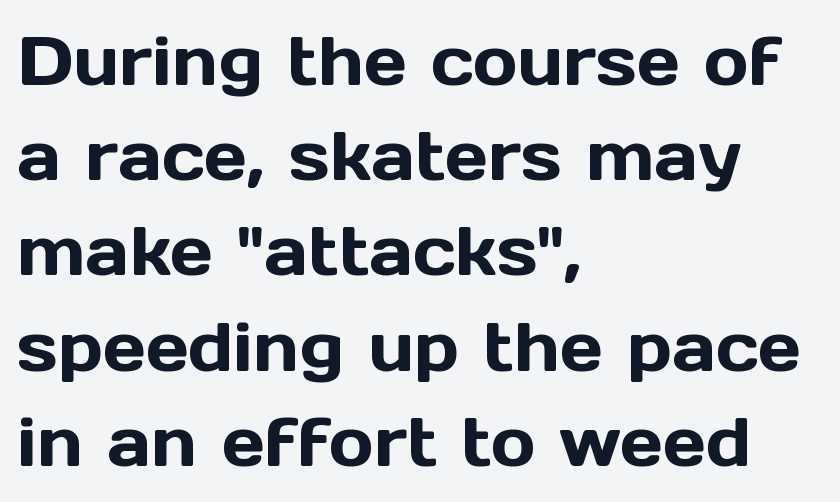
This sample uses a sans-serif face. The lines are quadded left. The string is rendered with underlining switched off. The rows are spaced the way most documents space them. Italic? Not at all — the glyphs are vertical.
